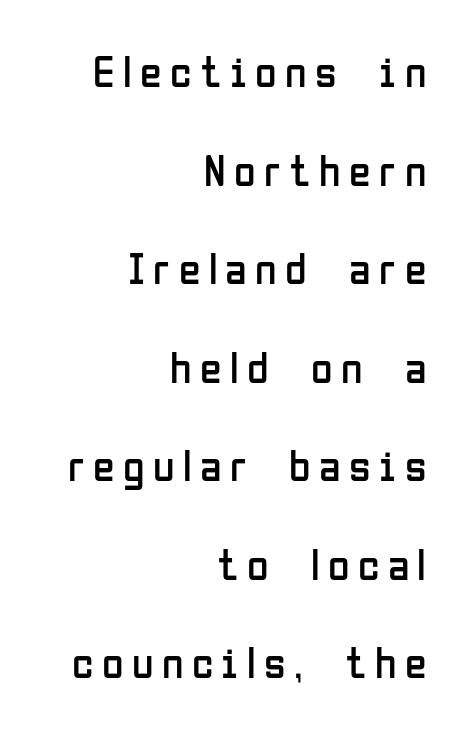
Glance below the letters and you will spot only blank space. The font family rendered here belongs to the sans-serif group. Whoever set this chose breathing room over compactness in the vertical rhythm. Spacing verdict: proportional, widths tailored to each character. Each stroke keeps to a modest, everyday thickness or less. Quick note: not italic, upright.
